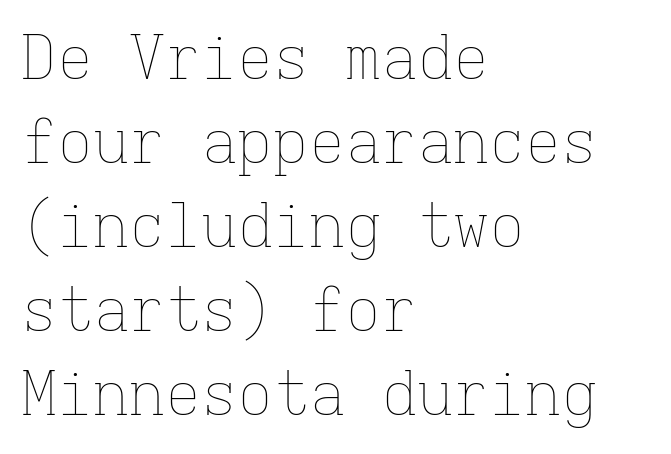
The image shows 60 px thin type, upright, monospaced; set left-aligned, normal line spacing (1.4x), normal letter spacing, not underlined; low stroke contrast and a medium x-height.
